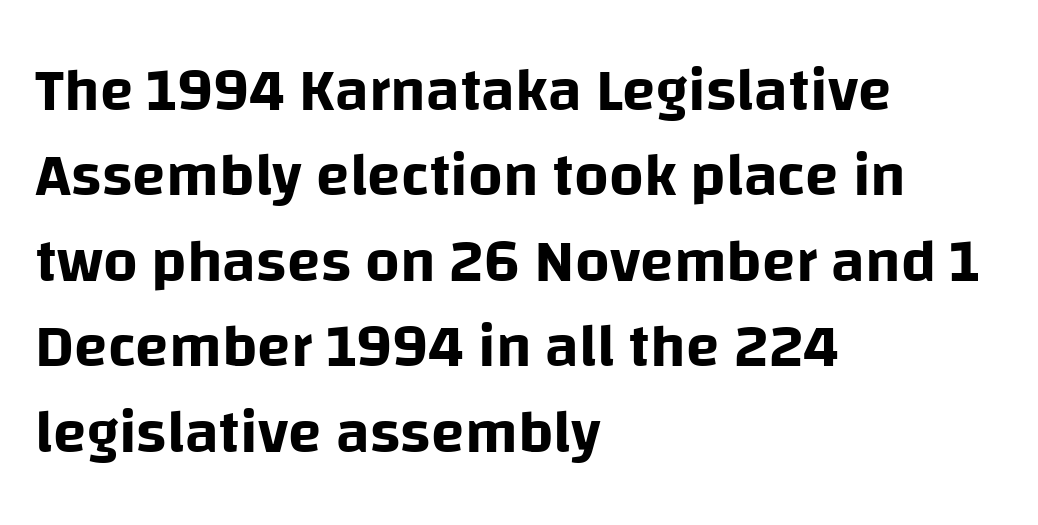
{"serif": "no", "italic": "no", "width": "normal", "stroke_contrast": "low", "x_height": "large", "monospaced": "no", "underline": "no", "align": "left", "line_spacing": "normal", "line_spacing_ratio": 1.4, "letter_spacing": "normal", "letter_spacing_em": 0.0, "glyph_px": 61}
